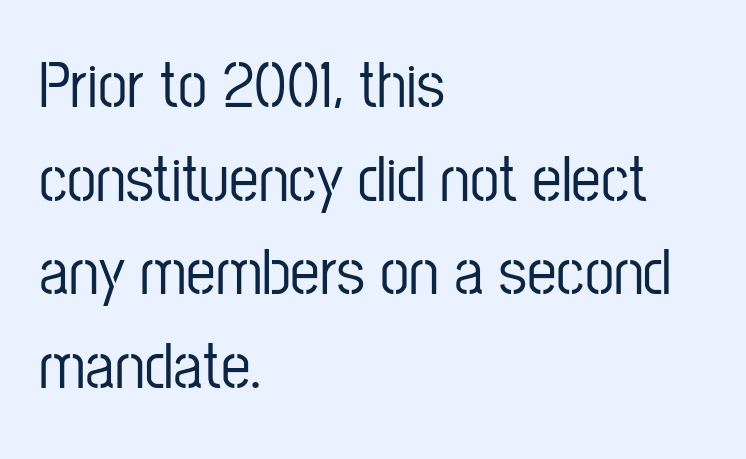
These lines are rendered in a variable-pitch font. Tall strokes in this sample are plumb rather than angled. Nobody drew a line under any word here. The rendering uses a moderate line-height, typical for paragraphs. Does extra space separate the letters? No, they use regular spacing. The typesetter chose a ragged-right arrangement here.
